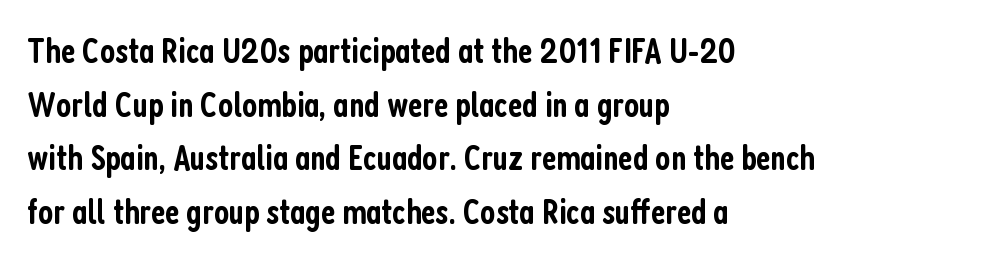
Q: Is the text bold? A: Semi-bold.
Q: Is the text italic (slanted)? A: No, it is upright.
Q: Is the typeface a serif or a sans-serif typeface? A: Sans-serif.
Q: Is the text underlined? A: No.
Q: How is the paragraph aligned? A: Left-aligned.
Q: Is the spacing between letters normal or unusually wide? A: Normal.
Q: Is the spacing between lines tight, normal or loose? A: Normal.
Q: Width (condensed, normal, or wide)? A: Condensed.
Q: Stroke contrast? A: Low.
Q: x-height? A: Medium.
Q: Monospaced? A: No.
